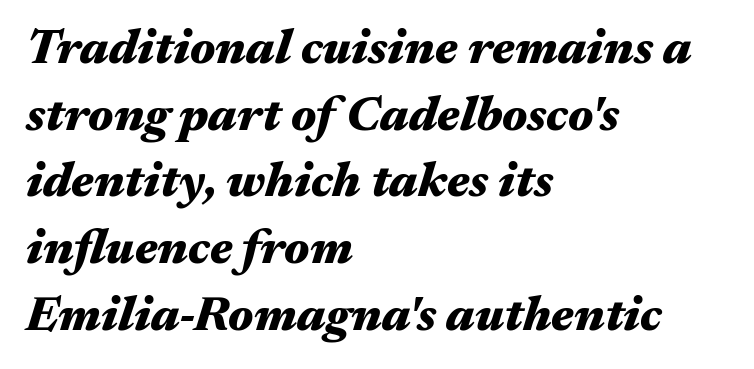
Check under the words: just untouched page. A typesetter would mark this as italic. Summary of vertical rhythm: regular, with standard interline spacing. A typesetter would call this proportional, since set widths differ per character. The font is running at its bold setting.
